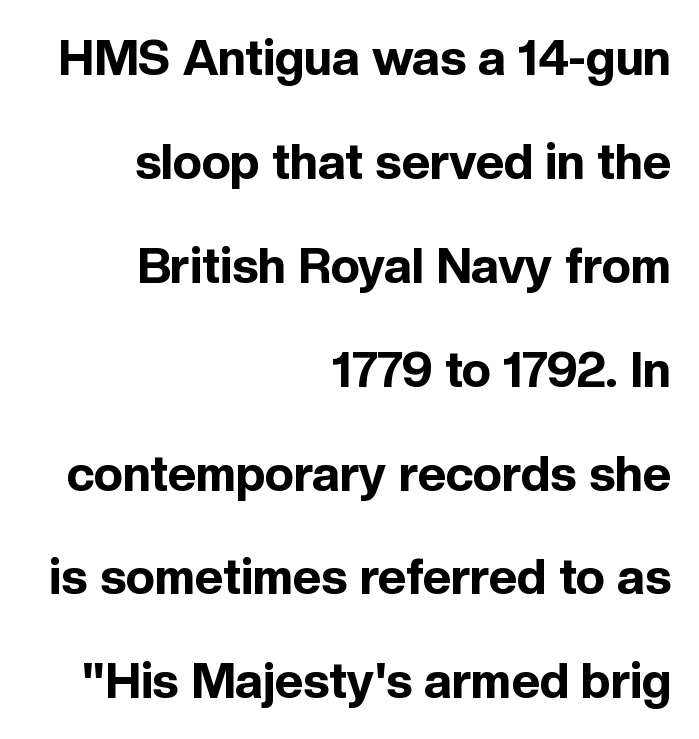
Unlike italic type, these characters show no tilt at all. The horizontal fit of the characters is conventional and even. Note: no serifs on the glyphs. Spacing verdict: proportional, widths tailored to each character. These lines stand farther apart than default settings would place them.
